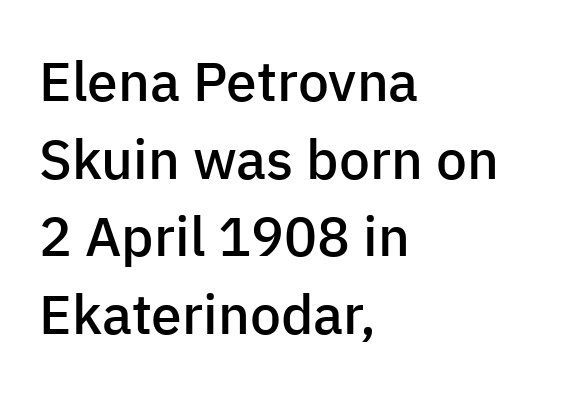
Q: Is the text bold? A: Semi-bold.
Q: Is the text italic (slanted)? A: No, it is upright.
Q: Is the typeface a serif or a sans-serif typeface? A: Sans-serif.
Q: Is the text underlined? A: No.
Q: How is the paragraph aligned? A: Left-aligned.
Q: Is the spacing between letters normal or unusually wide? A: Normal.
Q: Is the spacing between lines tight, normal or loose? A: Normal.
Q: Width (condensed, normal, or wide)? A: Normal.
Q: Stroke contrast? A: Low.
Q: x-height? A: Medium.
Q: Monospaced? A: No.
